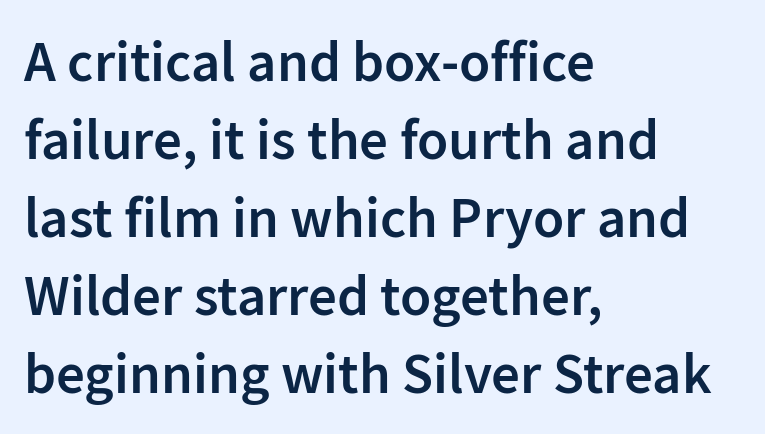
Decoration check: the copy has no underline. Nothing sits at the stroke ends, so this counts as sans-serif. Each letter keeps its own natural width here, so spacing adapts to shape. This is roman type, the default non-slanted kind. Nothing unusual about the tracking: characters are spaced as the font intends.
